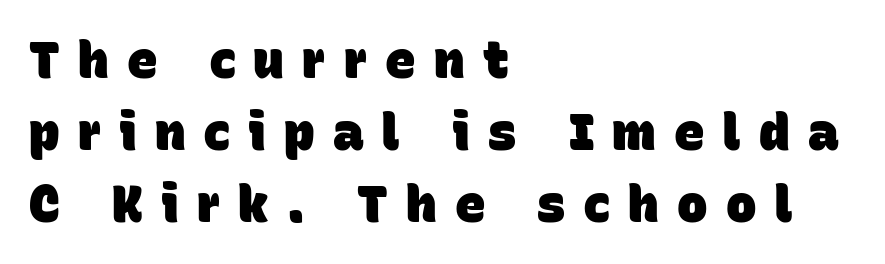
Q: Is the text bold? A: Yes.
Q: Is the typeface a serif or a sans-serif typeface? A: Sans-serif.
Q: Is the text underlined? A: No.
Q: How is the paragraph aligned? A: Left-aligned.
Q: Is the spacing between letters normal or unusually wide? A: Unusually wide.
Q: Is the spacing between lines tight, normal or loose? A: Normal.
Q: Width (condensed, normal, or wide)? A: Normal.
Q: Stroke contrast? A: Low.
Q: x-height? A: Large.
Q: Monospaced? A: No.
